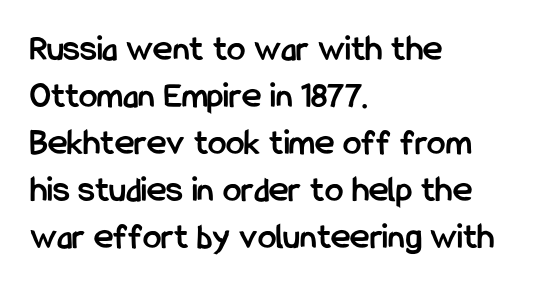
Q: Is the text bold? A: Yes.
Q: Is the text italic (slanted)? A: No, it is upright.
Q: Is the typeface a serif or a sans-serif typeface? A: Sans-serif.
Q: Is the text underlined? A: No.
Q: How is the paragraph aligned? A: Left-aligned.
Q: Is the spacing between letters normal or unusually wide? A: Normal.
Q: Is the spacing between lines tight, normal or loose? A: Normal.
Q: Width (condensed, normal, or wide)? A: Condensed.
Q: Stroke contrast? A: Low.
Q: x-height? A: Medium.
Q: Monospaced? A: No.
